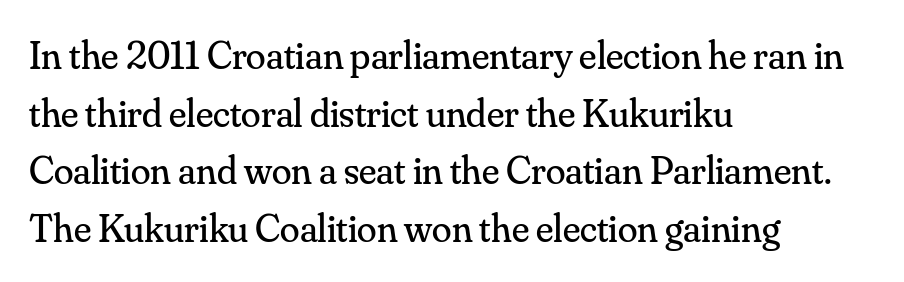
Q: Is the text bold? A: No.
Q: Is the text italic (slanted)? A: No, it is upright.
Q: Is the typeface a serif or a sans-serif typeface? A: Serif.
Q: Is the text underlined? A: No.
Q: How is the paragraph aligned? A: Left-aligned.
Q: Is the spacing between letters normal or unusually wide? A: Normal.
Q: Is the spacing between lines tight, normal or loose? A: Normal.
Q: Width (condensed, normal, or wide)? A: Normal.
Q: Stroke contrast? A: Medium.
Q: x-height? A: Small.
Q: Monospaced? A: No.
